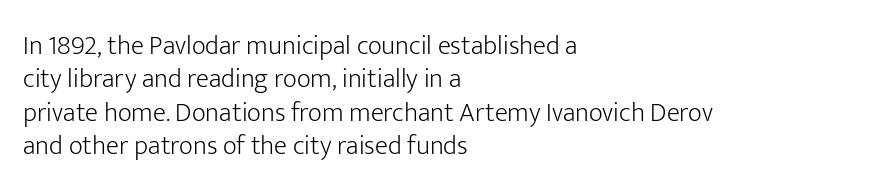
Q: Is the text bold? A: No.
Q: Is the text italic (slanted)? A: No, it is upright.
Q: Is the text underlined? A: No.
Q: How is the paragraph aligned? A: Left-aligned.
Q: Is the spacing between letters normal or unusually wide? A: Normal.
